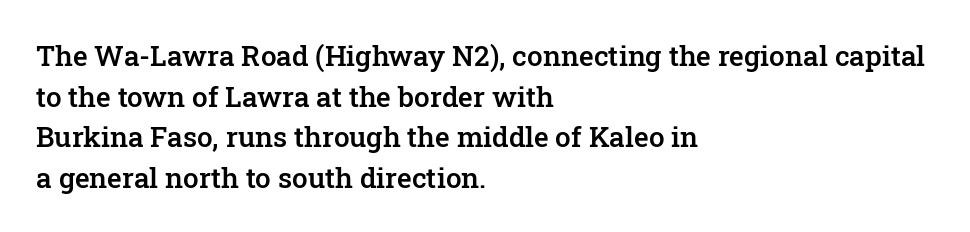
{"serif": "yes", "italic": "no", "bold": "semi", "weight": "semibold", "width": "normal", "stroke_contrast": "low", "x_height": "medium", "monospaced": "no", "underline": "no", "align": "left", "line_spacing": "normal", "line_spacing_ratio": 1.45, "letter_spacing": "normal", "letter_spacing_em": 0.0, "glyph_px": 28}
